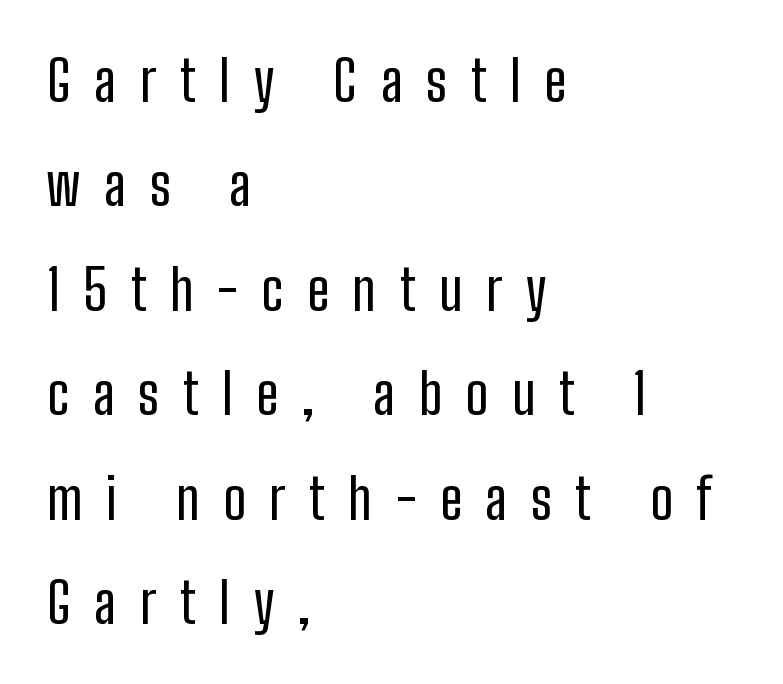
The image shows 55 px condensed sans-serif type, upright; set left-aligned, loose line spacing (1.9x), unusually wide letter spacing (+0.43 em), not underlined; low stroke contrast and a medium x-height.
